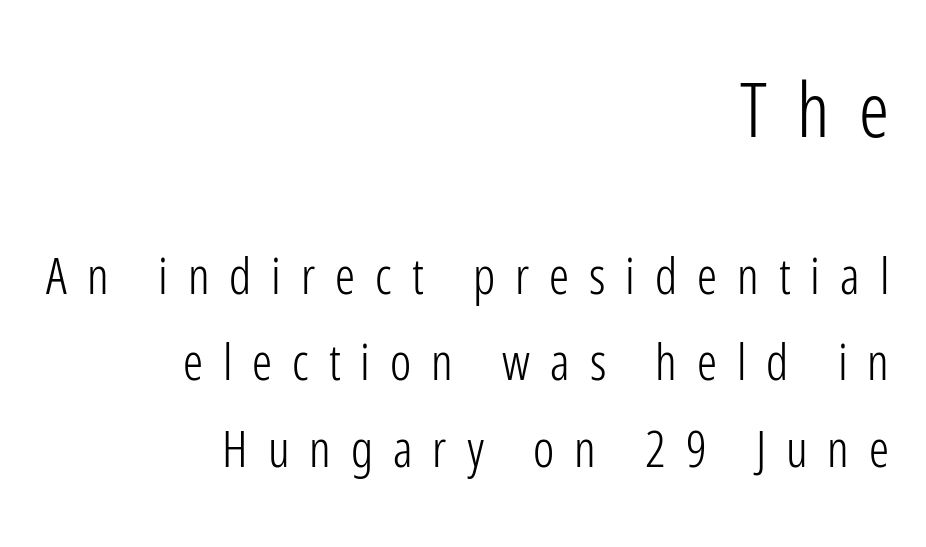
Each letter keeps its own natural width here, so spacing adapts to shape. Type without underlining. These lines are composed in type without serifs. Compare the two chunks: the upper has the greater cap height. Short note: letters widely spaced. This sample uses an upright cut, with every glyph sitting square on the baseline.
